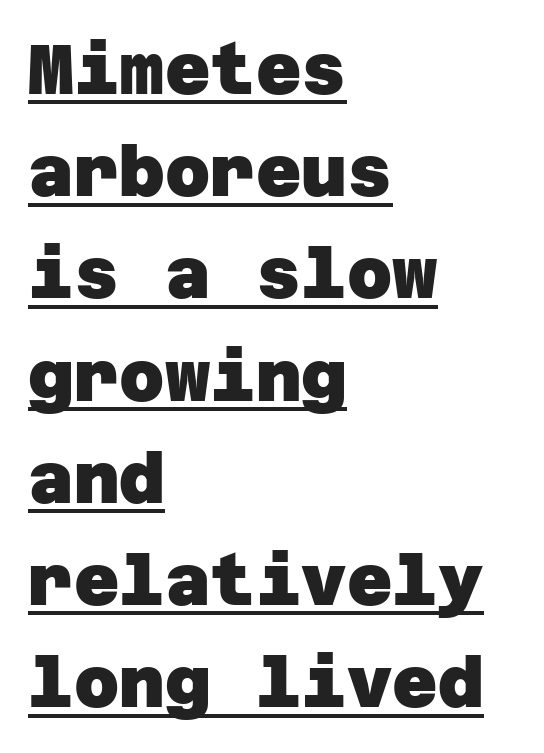
Q: Is the text bold? A: Yes.
Q: Is the typeface a serif or a sans-serif typeface? A: Sans-serif.
Q: Is the text underlined? A: Yes.
Q: How is the paragraph aligned? A: Left-aligned.
Q: Is the spacing between letters normal or unusually wide? A: Normal.
Q: Is the spacing between lines tight, normal or loose? A: Normal.
Q: Width (condensed, normal, or wide)? A: Normal.
Q: Stroke contrast? A: Low.
Q: x-height? A: Large.
